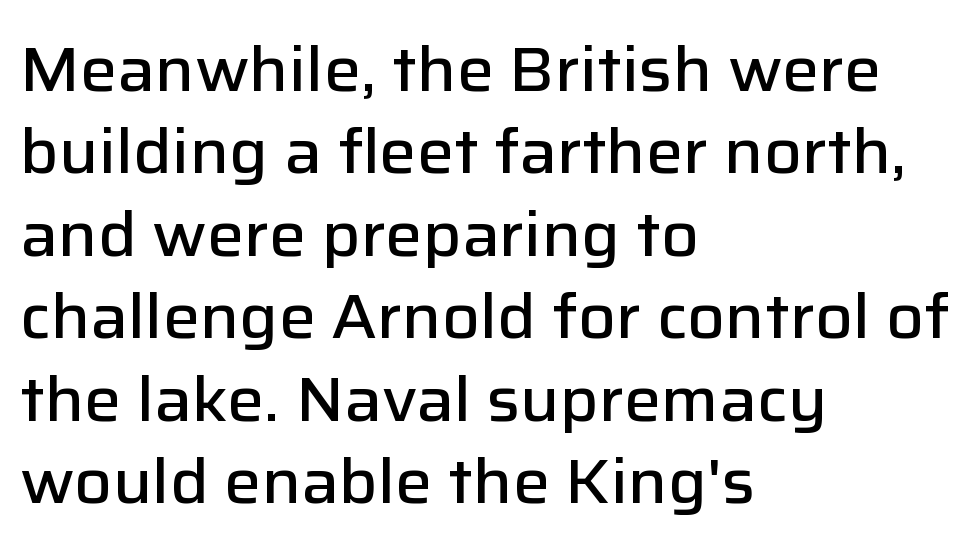
Q: Is the text bold? A: Semi-bold.
Q: Is the text italic (slanted)? A: No, it is upright.
Q: Is the typeface a serif or a sans-serif typeface? A: Sans-serif.
Q: Is the text underlined? A: No.
Q: How is the paragraph aligned? A: Left-aligned.
Q: Is the spacing between letters normal or unusually wide? A: Normal.
Q: Is the spacing between lines tight, normal or loose? A: Normal.
Q: Width (condensed, normal, or wide)? A: Normal.
Q: Stroke contrast? A: Low.
Q: x-height? A: Medium.
Q: Monospaced? A: No.
